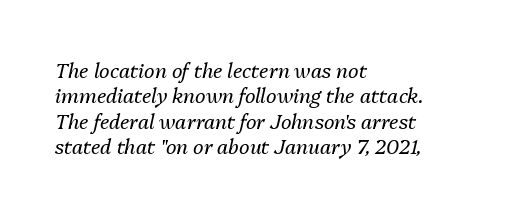
{"italic": "yes", "lean": "right", "slant_degrees": 13, "bold": "no", "underline": "no", "align": "left", "line_spacing": "normal", "line_spacing_ratio": 1.27, "letter_spacing": "normal", "letter_spacing_em": 0.0, "glyph_px": 20}
